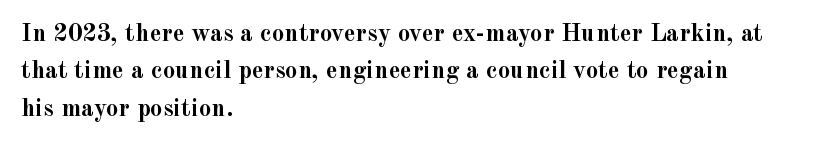
{"italic": "no", "bold": "yes", "underline": "no", "align": "left", "line_spacing": "normal", "line_spacing_ratio": 1.5, "letter_spacing": "normal", "letter_spacing_em": 0.0, "glyph_px": 25}
